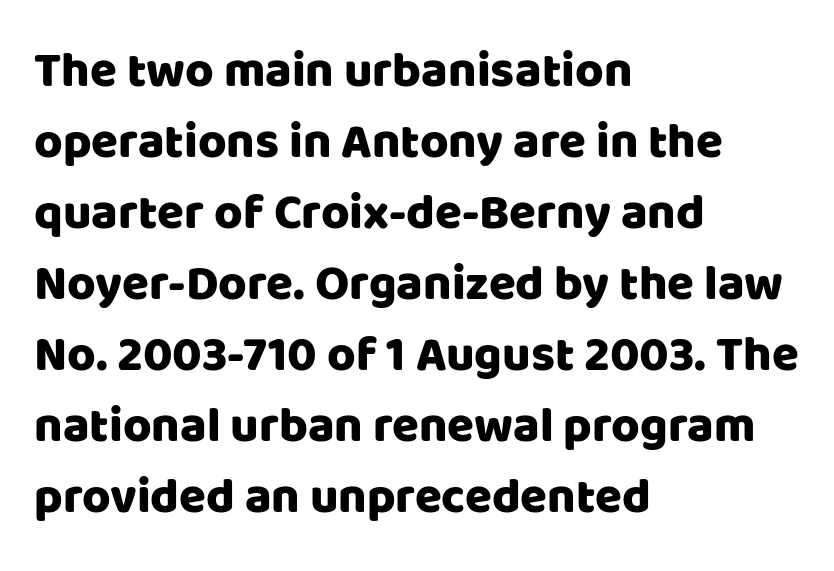
The image shows 49 px sans-serif type, upright; set left-aligned, normal line spacing (1.45x), normal letter spacing, not underlined; low stroke contrast and a large x-height.
